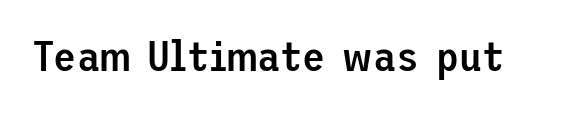
{"serif": "no", "italic": "no", "bold": "semi", "weight": "semibold", "width": "normal", "stroke_contrast": "low", "x_height": "medium", "underline": "no", "letter_spacing": "normal", "letter_spacing_em": 0.0, "glyph_px": 42}
